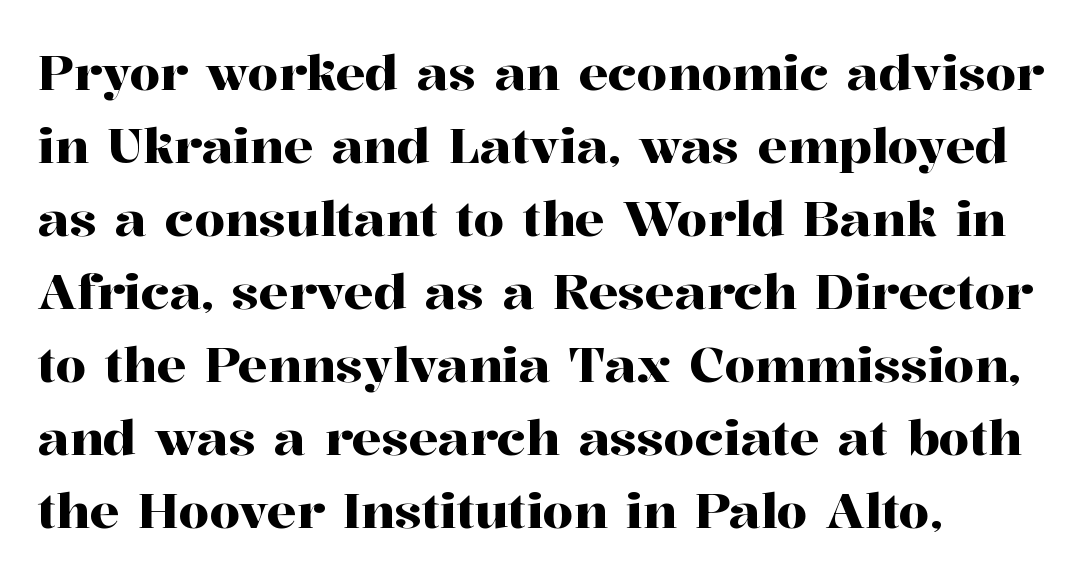
The image shows 49 px serif type, upright; set left-aligned, normal line spacing (1.49x), normal letter spacing, not underlined; high stroke contrast and a medium x-height.
